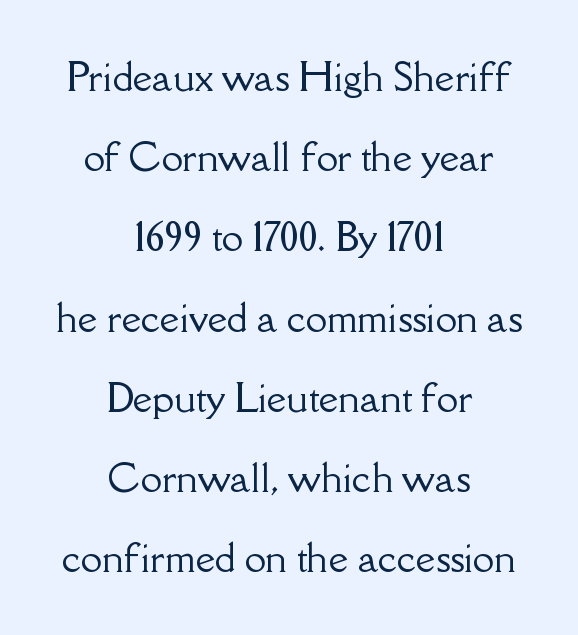
The image shows 38 px serif type, upright; set centered, loose line spacing (2.11x), normal letter spacing, not underlined; low stroke contrast and a small x-height.
